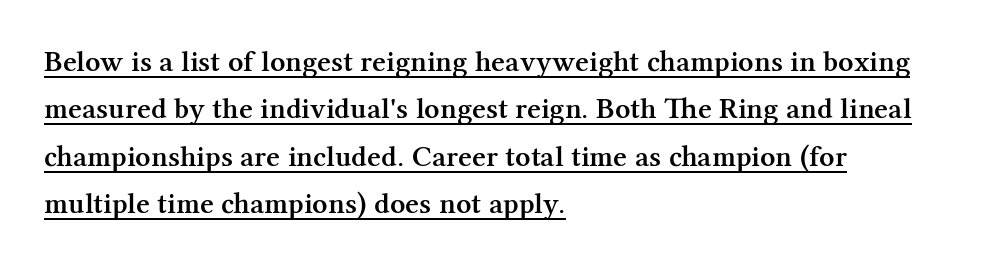
Observe the ordinary spacing: letters are neighbours, not strangers. In terms of weight, the rendering is demibold, just under bold. The paragraph shown leans on its left margin. Small tapered or slab feet sit at the stroke ends, so this counts as serif. Honestly, the row spacing looks completely unremarkable. Varying glyph widths throughout — classic text-font behaviour.
